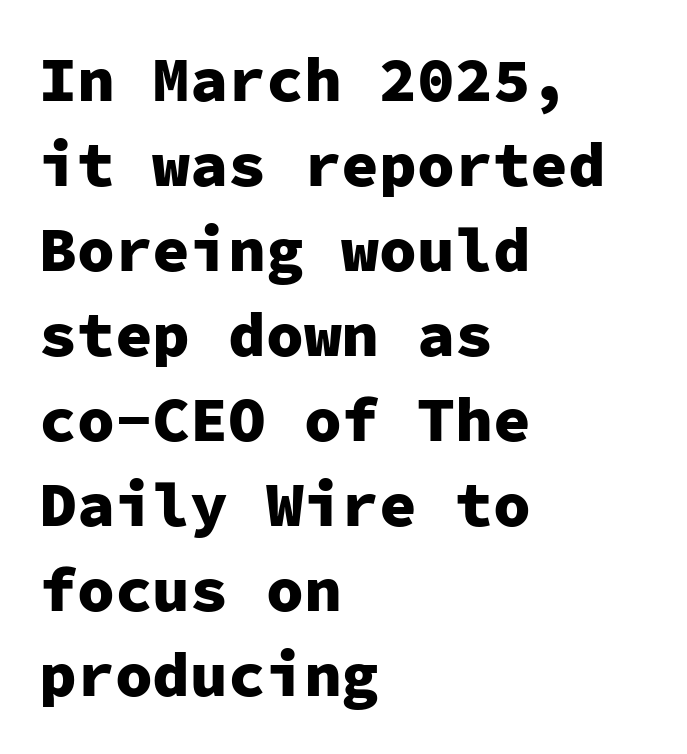
This sample keeps an unexceptional amount of space between lines. Each glyph is drawn with heavy, bold strokes. The string is rendered with underlining switched off. Ordinary non-slanted type is in use. The passage shown is typed in a monospace face where columns stay perfectly aligned.
